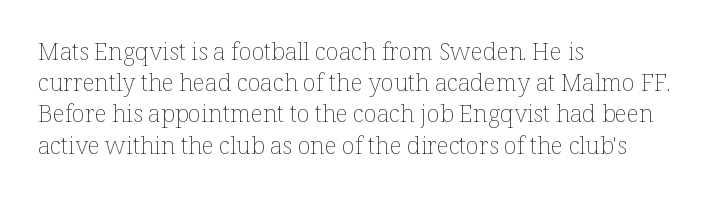
{"italic": "no", "bold": "no", "underline": "no", "align": "left", "line_spacing": "normal", "line_spacing_ratio": 1.3, "letter_spacing": "normal", "letter_spacing_em": 0.0, "glyph_px": 24}
